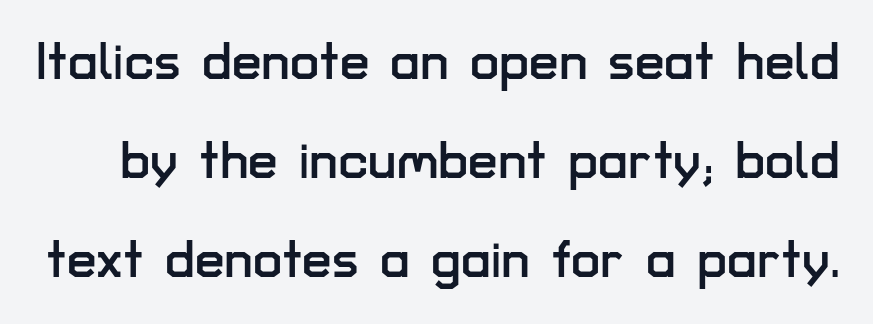
In terms of posture, this sample is upright. Any mark beneath the type? The region is blank. A typesetter would label this face a sans. The face used here is proportionally spaced, like ordinary book or web type. Characters follow at the spacing the type designer built in.
